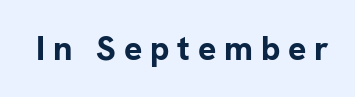
Q: Is the text bold? A: Yes.
Q: Is the text italic (slanted)? A: No, it is upright.
Q: Is the typeface a serif or a sans-serif typeface? A: Sans-serif.
Q: Is the text underlined? A: No.
Q: Is the spacing between letters normal or unusually wide? A: Unusually wide.
Q: Width (condensed, normal, or wide)? A: Normal.
Q: Stroke contrast? A: Low.
Q: x-height? A: Medium.
Q: Monospaced? A: No.
